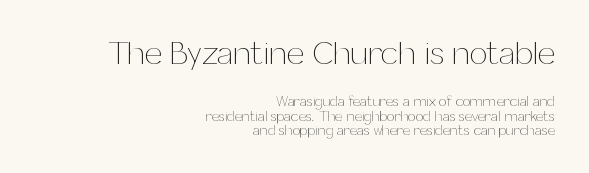
The image shows 32 px thin type, upright; set right-aligned, tight line spacing (1.02x), normal letter spacing, not underlined; the first (top) block is 2.29x larger; medium stroke contrast and a medium x-height.
